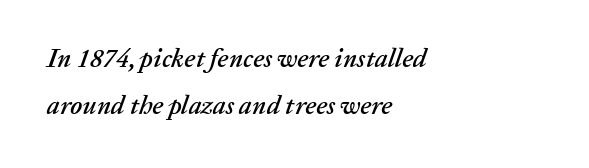
Q: Is the text italic (slanted)? A: Yes, it leans right by about 20 degrees.
Q: Is the text underlined? A: No.
Q: How is the paragraph aligned? A: Left-aligned.
Q: Is the spacing between letters normal or unusually wide? A: Normal.
